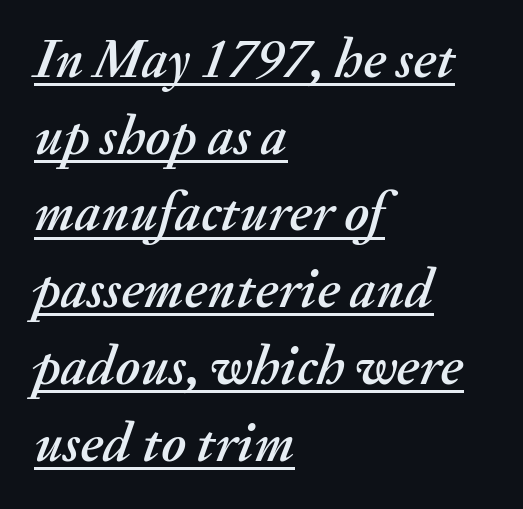
{"italic": "yes", "lean": "right", "slant_degrees": 20, "width": "normal", "stroke_contrast": "medium", "x_height": "small", "monospaced": "no", "underline": "yes", "align": "left", "line_spacing": "normal", "line_spacing_ratio": 1.37, "letter_spacing": "normal", "letter_spacing_em": 0.0, "glyph_px": 56}
